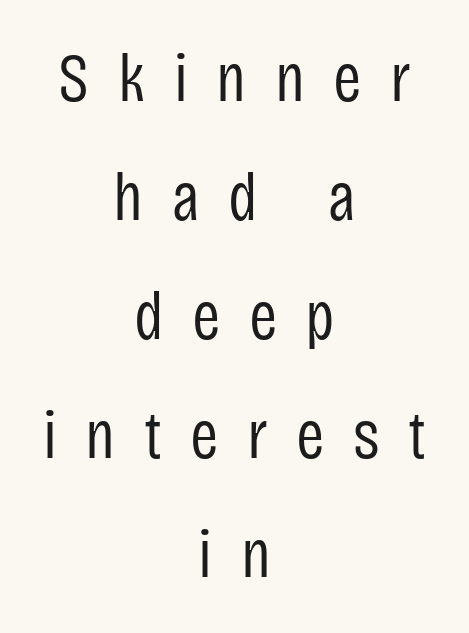
The image shows 68 px regular-weight, condensed sans-serif type, upright; set centered, line spacing 1.75x, unusually wide letter spacing (+0.42 em), not underlined; low stroke contrast and a large x-height.
